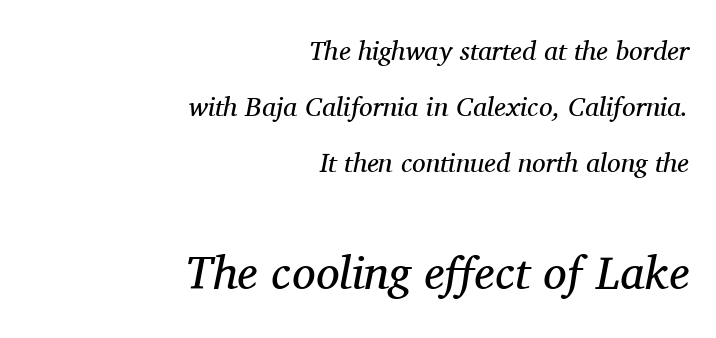
The image shows 47 px regular-weight serif type, italic (leaning right); set right-aligned, loose line spacing (2.07x), normal letter spacing, not underlined; the second (bottom) block is 1.74x larger; medium stroke contrast and a medium x-height.
